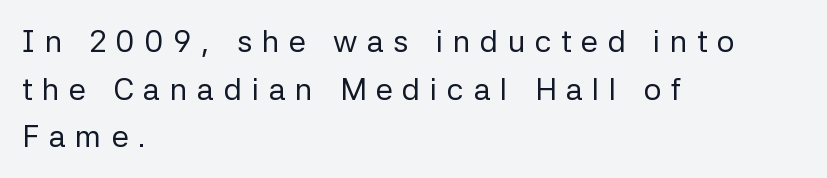
The image shows 31 px regular-weight sans-serif type, upright; set left-aligned, normal line spacing (1.54x), unusually wide letter spacing (+0.31 em), not underlined; low stroke contrast and a medium x-height.
